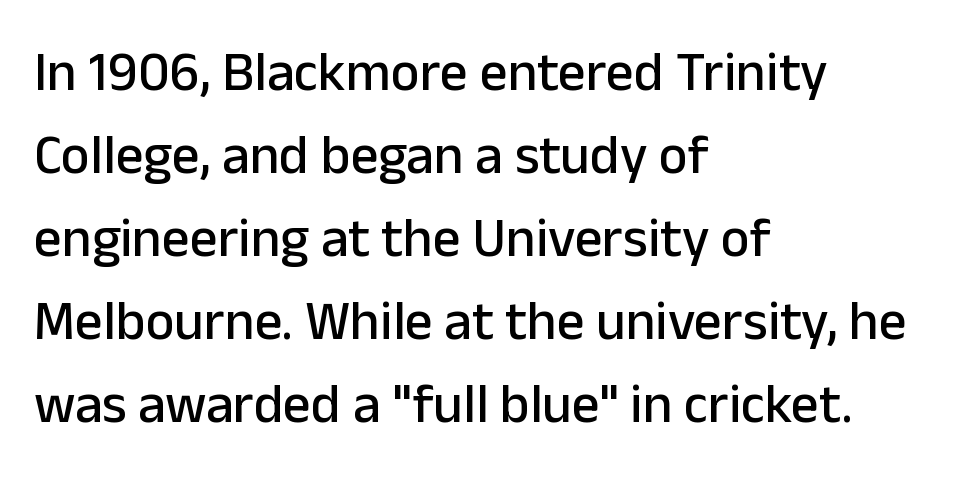
Check under the words: just untouched page. These lines are rendered in a variable-pitch font. Horizontally, the lines are justified to the leading edge only. This rendering leaves character spacing at its baseline value. Classification — sans serif.
